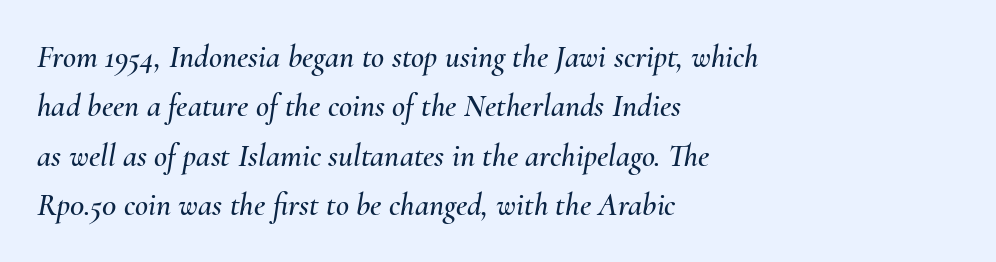
What stands out about the letter spacing? Nothing — it is the standard amount. Italic? Definitely — the glyphs are oblique. The passage shown is typed in a proportional face where columns would drift. Glance below the letters and you will spot only blank space.
